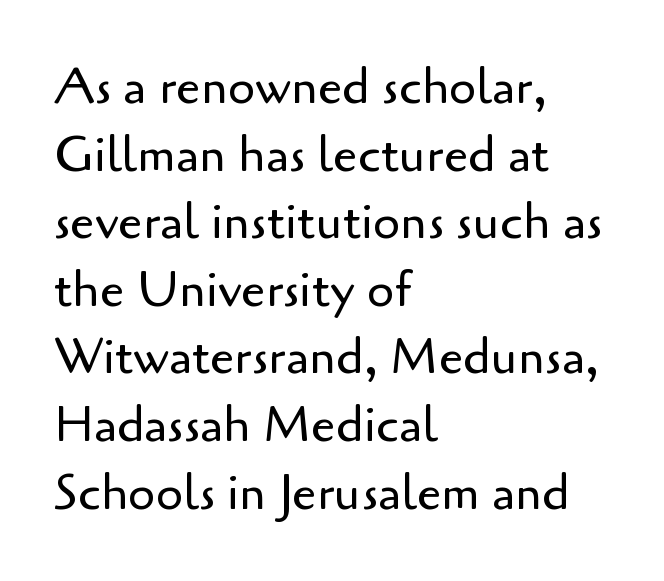
The rendering uses a moderate line-height, typical for paragraphs. A bare baseline throughout the passage. The font's upright variant was chosen for this text. Nobody touched the tracking dial on this one. Character widths vary here, with narrow letters taking less room than wide ones.
